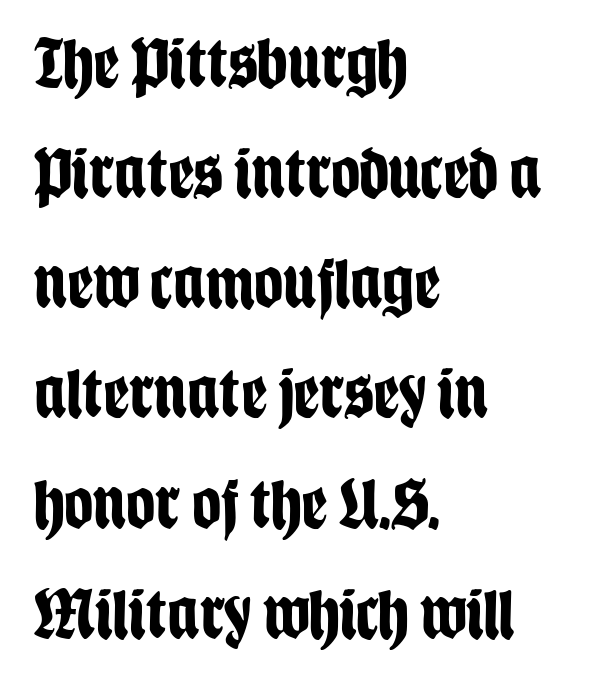
The image shows 72 px bold, condensed sans-serif type, upright; set left-aligned, normal line spacing (1.53x), normal letter spacing, not underlined; low stroke contrast and a large x-height.
